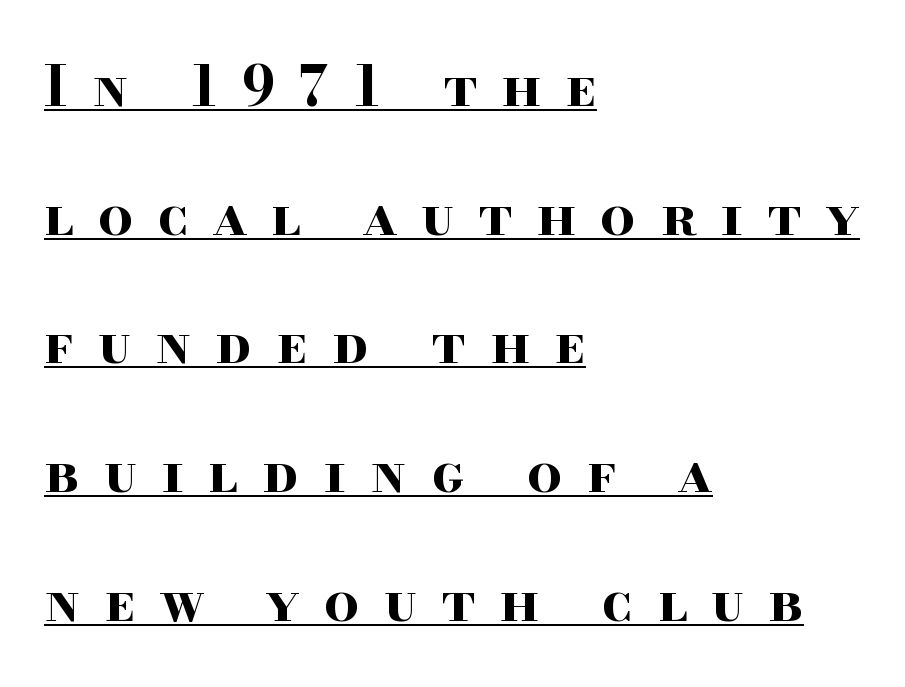
The image shows 55 px bold, wide serif type, upright; set left-aligned, loose line spacing (2.34x), unusually wide letter spacing (+0.44 em), underlined; high stroke contrast and a small x-height.
